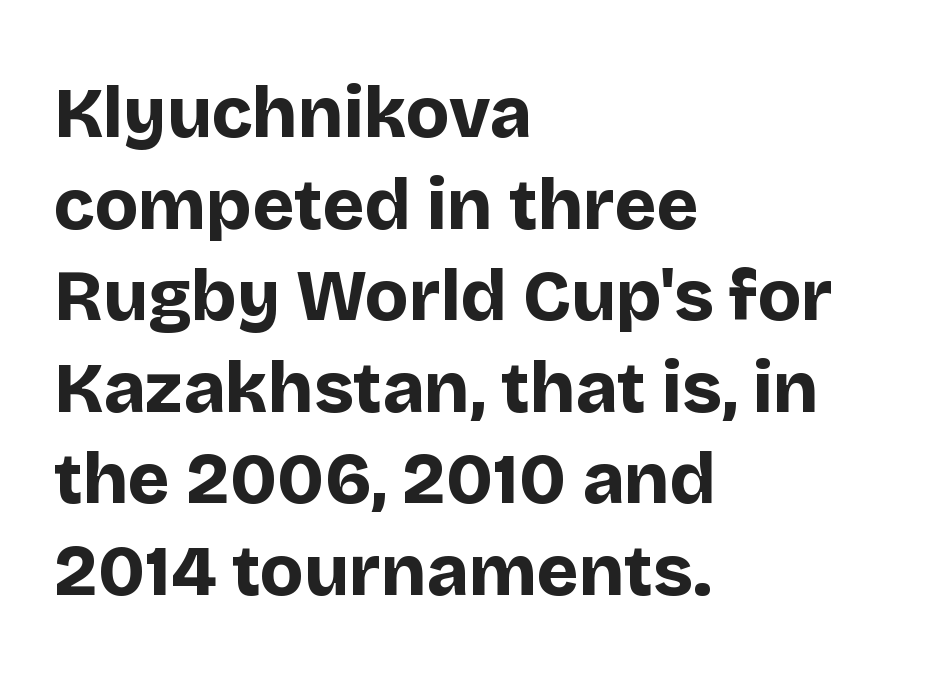
Heavy-handed strokes throughout: this text is bold. Reading down the column, the eye jumps a familiar distance to each next line. The space directly below the letters is spotless. The lettering stays uniformly vertical, giving the passage a roman look. Spacing verdict: proportional, widths tailored to each character. Is the block centered? No — it sits flush against the left margin.
